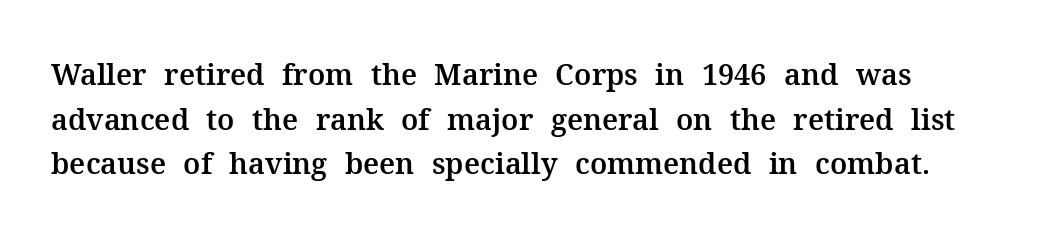
Casual observation: everything's shoved over to the left. Varying glyph widths throughout — classic text-font behaviour. Upright lettering throughout. These lines are composed in type with serifs.
